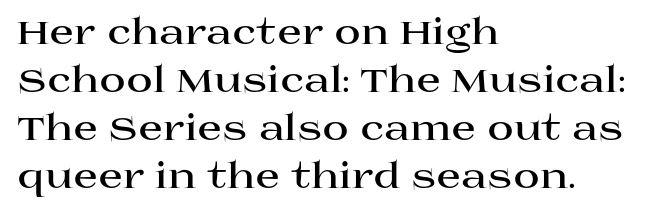
The image shows 36 px bold, wide serif type, upright; set left-aligned, normal line spacing (1.33x), normal letter spacing, not underlined; high stroke contrast and a large x-height.
